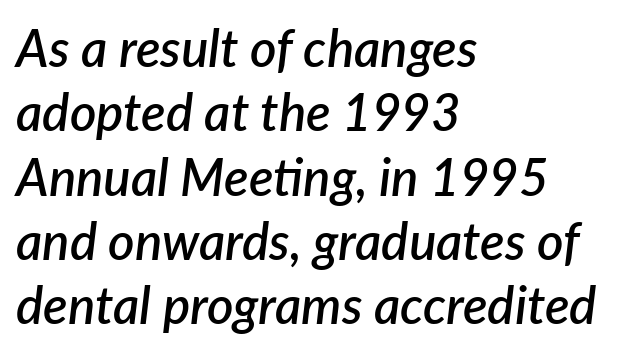
Q: Is the text bold? A: Semi-bold.
Q: Is the text italic (slanted)? A: Yes, it leans right by about 7 degrees.
Q: Is the text underlined? A: No.
Q: How is the paragraph aligned? A: Left-aligned.
Q: Is the spacing between letters normal or unusually wide? A: Normal.
Q: Is the spacing between lines tight, normal or loose? A: Normal.
Q: Width (condensed, normal, or wide)? A: Normal.
Q: Stroke contrast? A: Low.
Q: x-height? A: Medium.
Q: Monospaced? A: No.
